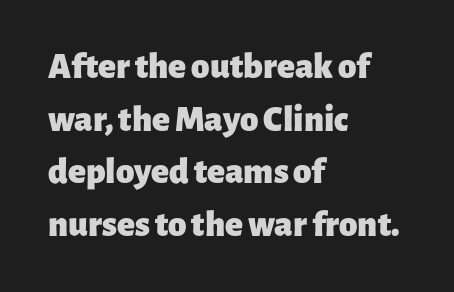
{"serif": "no", "italic": "no", "bold": "yes", "weight": "heavy", "width": "normal", "stroke_contrast": "low", "x_height": "medium", "monospaced": "no", "underline": "no", "align": "left", "line_spacing": "normal", "line_spacing_ratio": 1.42, "letter_spacing": "normal", "letter_spacing_em": 0.0, "glyph_px": 37}
